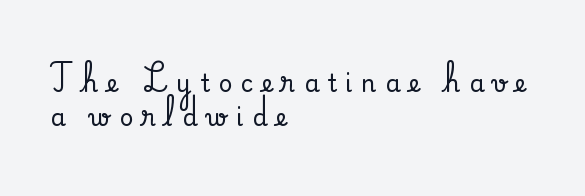
Does the lettering tilt? It doesn't — this is upright. Quick note: underline off. What stands out about the letter spacing? Its width — letters are far apart. Regular leading. Line beginnings align vertically; line endings do not.
